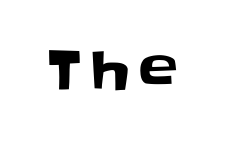
Q: Is the text italic (slanted)? A: No, it is upright.
Q: Is the typeface a serif or a sans-serif typeface? A: Sans-serif.
Q: Is the text underlined? A: No.
Q: Width (condensed, normal, or wide)? A: Normal.
Q: Stroke contrast? A: Low.
Q: x-height? A: Large.
Q: Monospaced? A: No.
